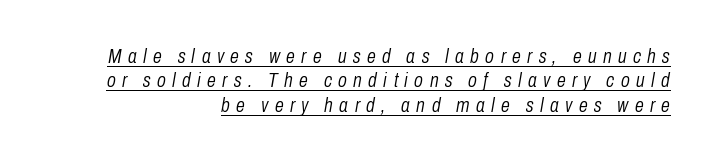
{"italic": "yes", "lean": "right", "slant_degrees": 10, "bold": "no", "underline": "yes", "align": "right", "line_spacing_ratio": 1.22, "letter_spacing": "wide", "letter_spacing_em": 0.32, "glyph_px": 20}
